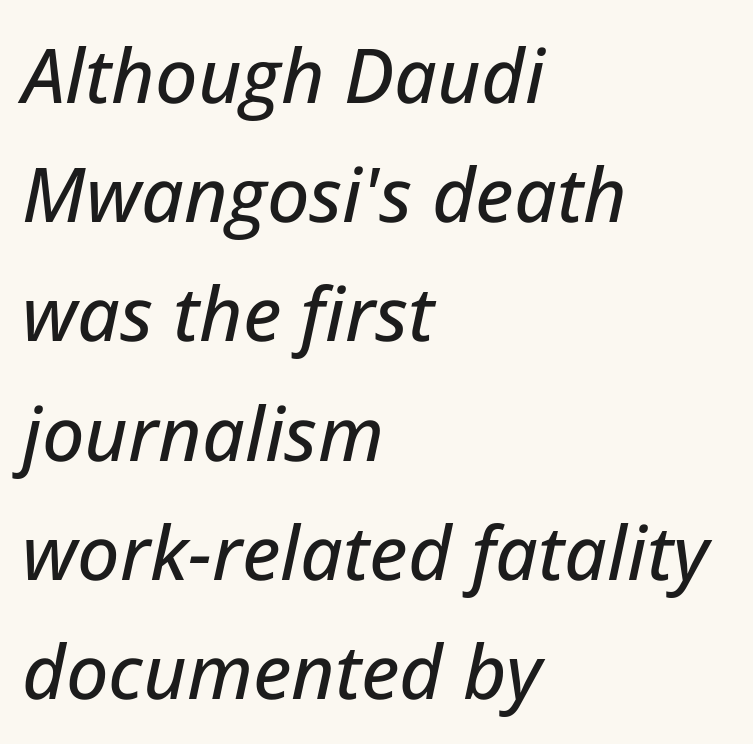
The image shows 75 px text type, italic (leaning right); set left-aligned, normal line spacing (1.59x), normal letter spacing, not underlined; low stroke contrast and a medium x-height.
